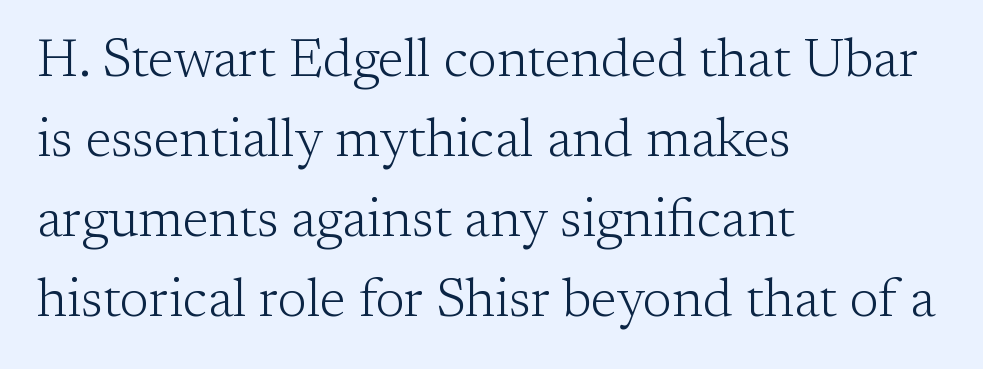
{"serif": "yes", "italic": "no", "bold": "no", "weight": "light", "width": "normal", "stroke_contrast": "low", "x_height": "medium", "monospaced": "no", "underline": "no", "align": "left", "line_spacing": "normal", "line_spacing_ratio": 1.51, "letter_spacing": "normal", "letter_spacing_em": 0.0, "glyph_px": 53}
